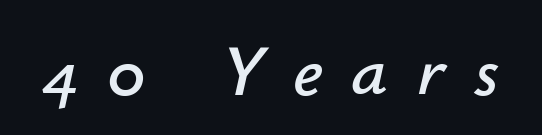
The image shows 72 px text type, italic (leaning right); set unusually wide letter spacing (+0.4 em), not underlined; low stroke contrast and a small x-height.
